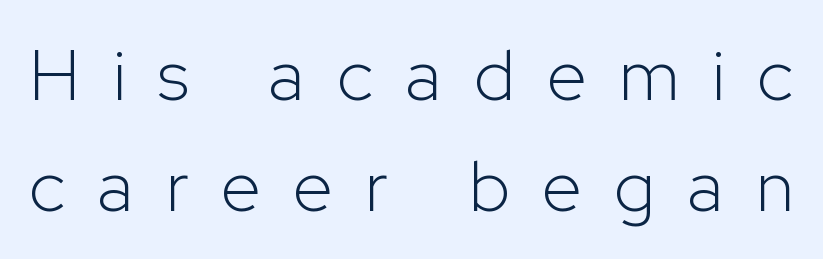
Is there any slant? The stems are plumb. On a weight scale, this lands at 450 or below. These lines are rendered in a variable-pitch font. Does extra space separate the letters? Yes, quite a lot of it. This block has exactly the height ordinary leading produces.
